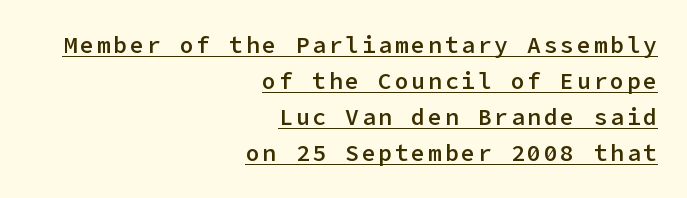
The image shows 23 px text type, upright; set right-aligned, normal line spacing (1.56x), underlined.
